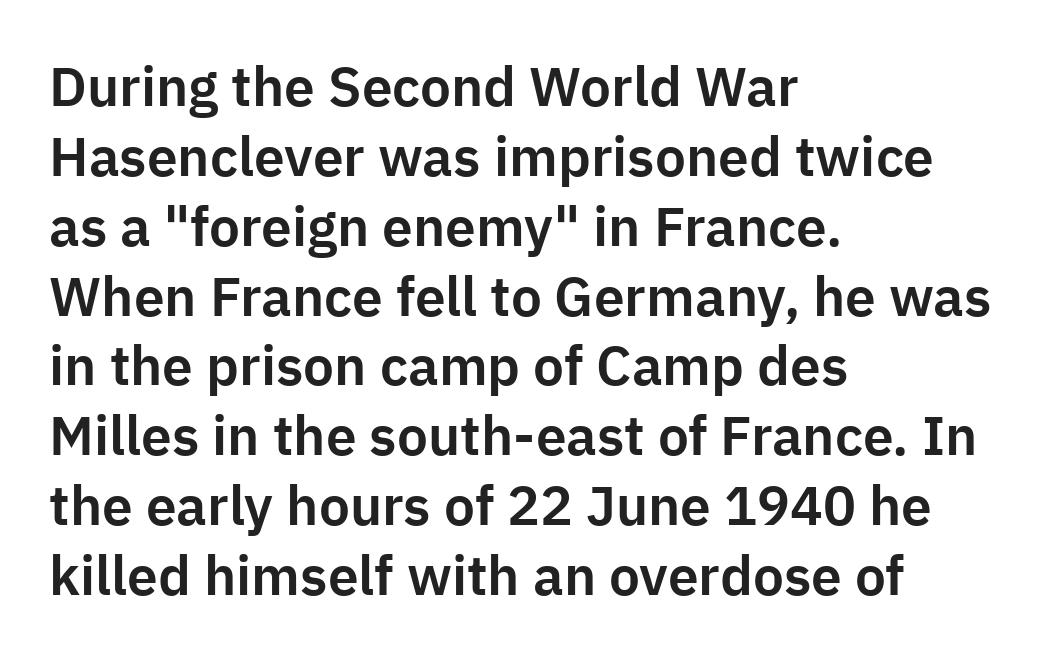
Q: Is the text italic (slanted)? A: No, it is upright.
Q: Is the typeface a serif or a sans-serif typeface? A: Sans-serif.
Q: Is the text underlined? A: No.
Q: How is the paragraph aligned? A: Left-aligned.
Q: Is the spacing between letters normal or unusually wide? A: Normal.
Q: Is the spacing between lines tight, normal or loose? A: Normal.
Q: Width (condensed, normal, or wide)? A: Normal.
Q: Stroke contrast? A: Low.
Q: x-height? A: Medium.
Q: Monospaced? A: No.
